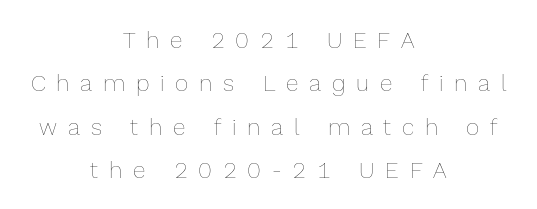
Here the glyphs are tracked loosely, breaking word shapes into spaced letters. Rendered with straight, roman letterforms. Type without underlining. These lines stack symmetrically, like a column narrowing and widening about its center. The passage shown is not bold in any degree.
